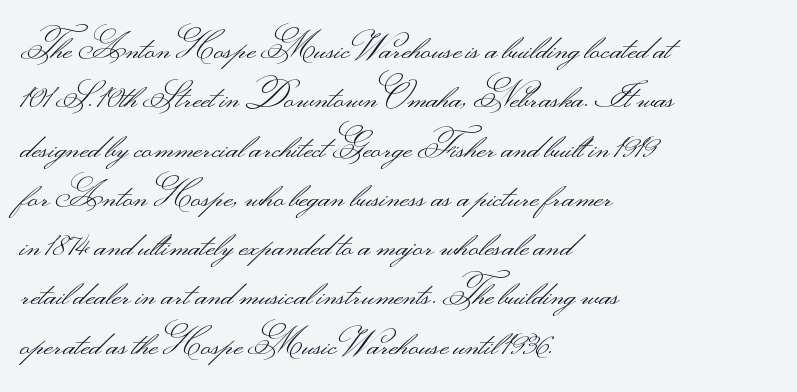
{"serif": "no", "bold": "no", "weight": "light", "width": "wide", "stroke_contrast": "medium", "monospaced": "no", "underline": "no", "align": "left", "line_spacing": "normal", "line_spacing_ratio": 1.45, "letter_spacing": "normal", "letter_spacing_em": 0.0, "glyph_px": 34}
